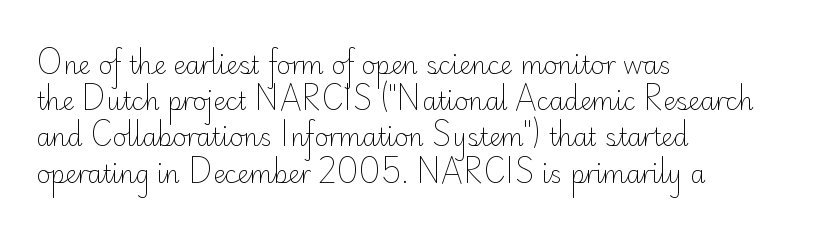
The image shows 24 px text type, upright; set left-aligned, normal line spacing (1.51x), normal letter spacing, not underlined.
